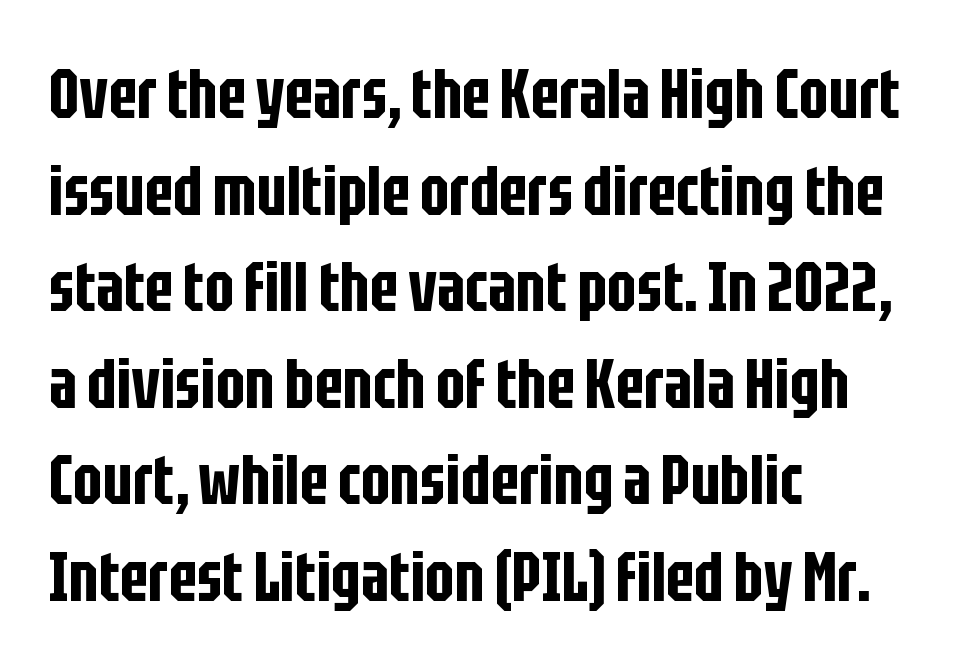
Q: Is the text italic (slanted)? A: No, it is upright.
Q: Is the typeface a serif or a sans-serif typeface? A: Sans-serif.
Q: Is the text underlined? A: No.
Q: How is the paragraph aligned? A: Left-aligned.
Q: Is the spacing between letters normal or unusually wide? A: Normal.
Q: Is the spacing between lines tight, normal or loose? A: Normal.
Q: Width (condensed, normal, or wide)? A: Condensed.
Q: Stroke contrast? A: Low.
Q: x-height? A: Large.
Q: Monospaced? A: No.
